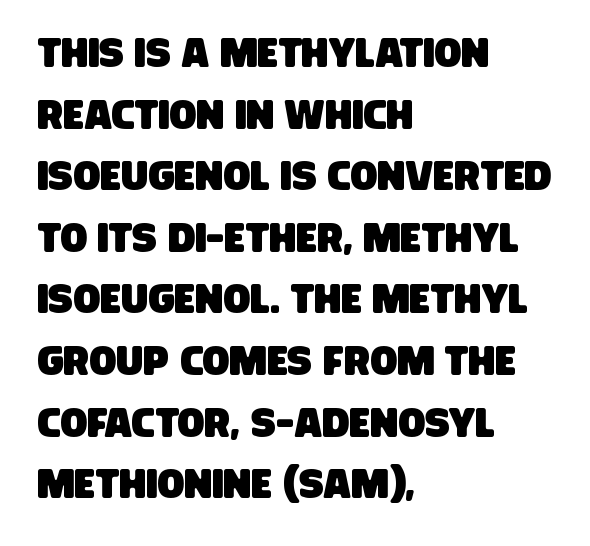
Any mark beneath the type? The region is blank. Does the type have serifs? No, each stem ends abruptly. In terms of letterspacing, this is plain default setting. One-word summary of the alignment: left. A typesetter would call this proportional, since set widths differ per character. Is there much room between lines? A standard amount, neither cramped nor airy.
